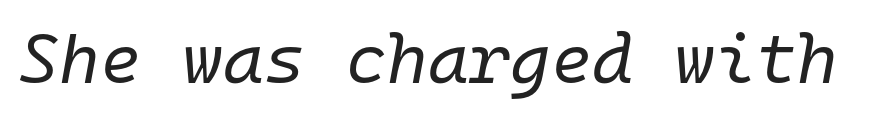
Quick note: underline off. Slant detected: the letters are inclined. Vertical stems look standard width or narrower in stroke. You could count columns in this text — the font is strictly monospaced. Observe the ordinary spacing: letters are neighbours, not strangers.
